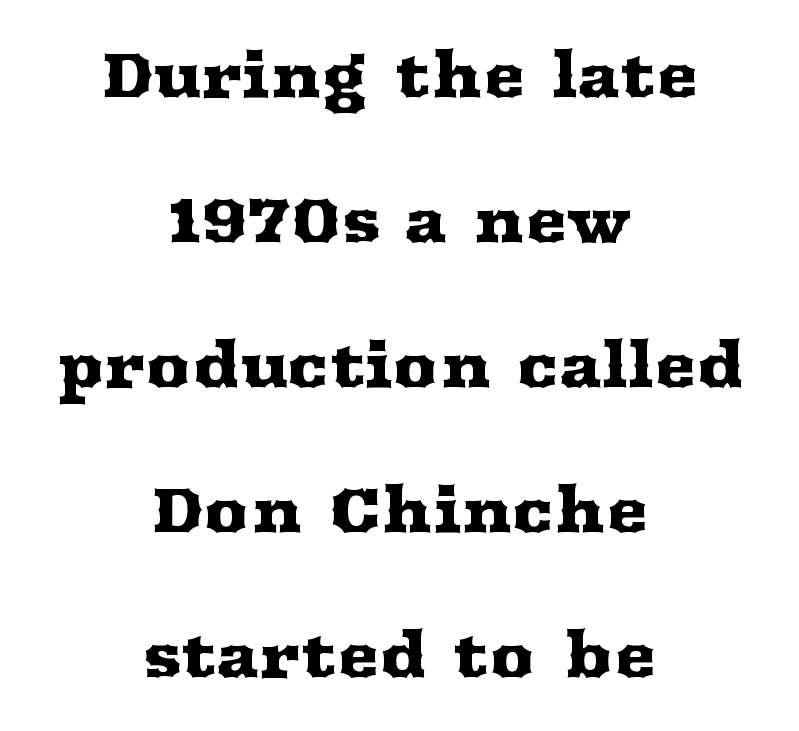
Q: Is the text italic (slanted)? A: No, it is upright.
Q: Is the typeface a serif or a sans-serif typeface? A: Serif.
Q: Is the text underlined? A: No.
Q: How is the paragraph aligned? A: Centered.
Q: Is the spacing between letters normal or unusually wide? A: Normal.
Q: Is the spacing between lines tight, normal or loose? A: Loose.
Q: Width (condensed, normal, or wide)? A: Wide.
Q: Stroke contrast? A: Medium.
Q: x-height? A: Medium.
Q: Monospaced? A: No.
